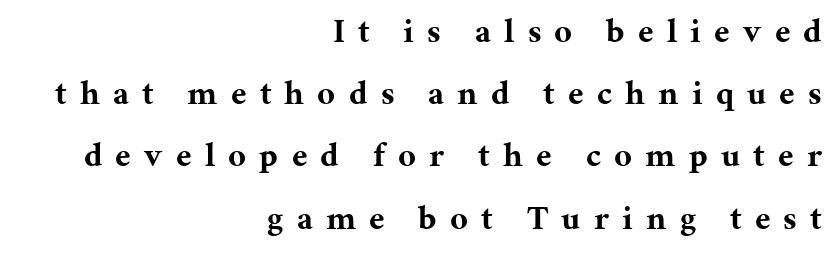
The image shows 34 px bold serif type, upright; set right-aligned, line spacing 1.83x, unusually wide letter spacing (+0.39 em), not underlined; medium stroke contrast and a medium x-height.
